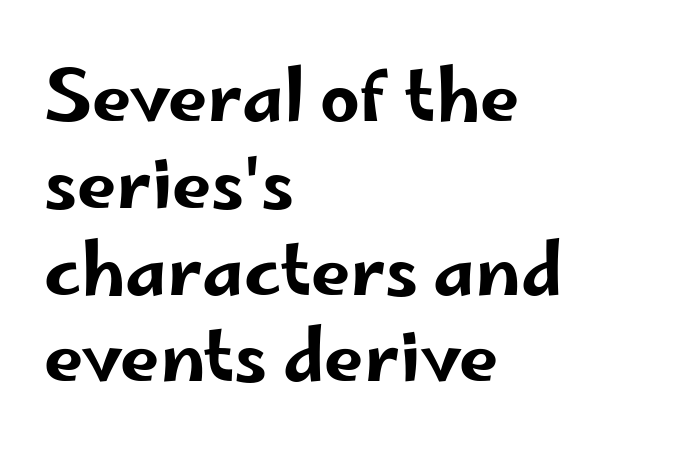
The glyphs in this specimen are sans serif. Designer's note — italics off, roman on. Layout note: lines flush left. Here the designer chose a conventional face with non-uniform glyph widths.
